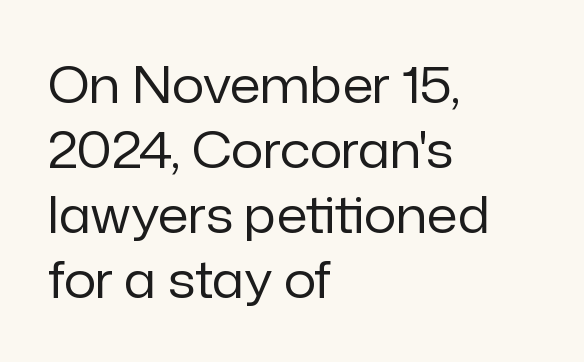
The font family rendered here belongs to the sans-serif group. Bold? No — there's no thickening of the strokes. Here the designer chose a conventional face with non-uniform glyph widths. The gap between lines stays unmarked. Normally led — the rows are evenly, conventionally spaced. Between one letter and the next there's only the usual sliver of space.
